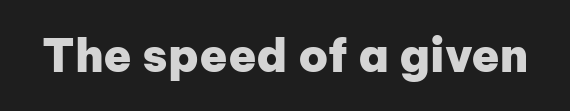
Q: Is the text bold? A: Yes.
Q: Is the text italic (slanted)? A: No, it is upright.
Q: Is the typeface a serif or a sans-serif typeface? A: Sans-serif.
Q: Is the text underlined? A: No.
Q: Is the spacing between letters normal or unusually wide? A: Normal.
Q: Width (condensed, normal, or wide)? A: Normal.
Q: Stroke contrast? A: Low.
Q: x-height? A: Medium.
Q: Monospaced? A: No.
